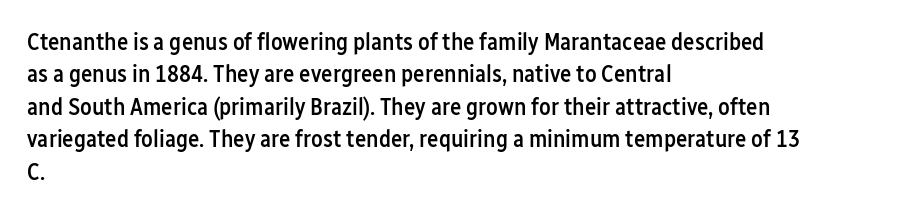
Does the leading feel generous? No, just average. Words float on clear page, feet unadorned. These lines carry some extra weight — a demibold, not a full bold. A classic flush-left, rag-right setting is used for this passage. The letters sit at their default tracking, neither squeezed nor spread.
